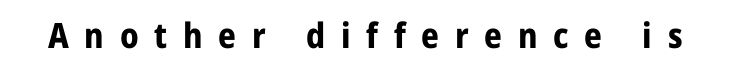
The image shows 35 px bold sans-serif type, upright; set unusually wide letter spacing (+0.45 em), not underlined; low stroke contrast and a medium x-height.
